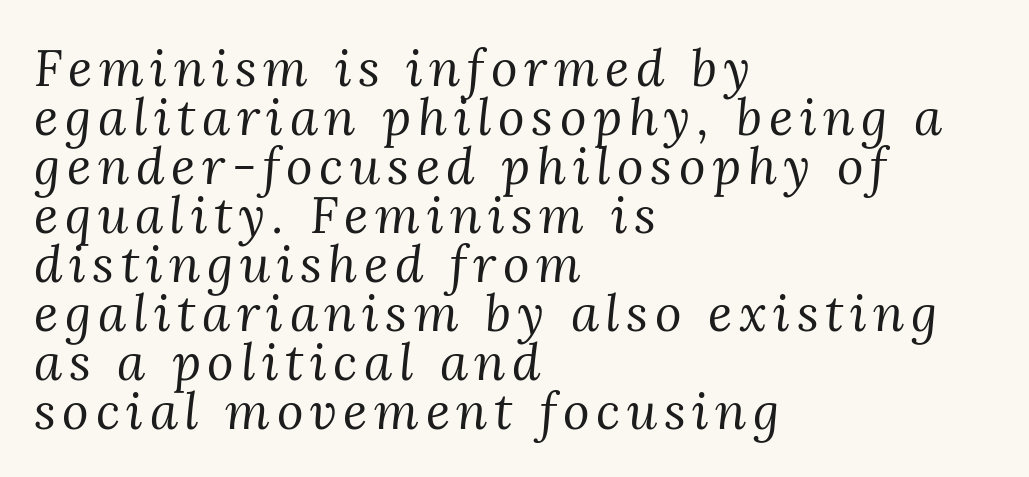
The image shows 51 px regular-weight serif type, italic (leaning right); set left-aligned, tight line spacing (0.96x), not underlined; medium stroke contrast and a medium x-height.
